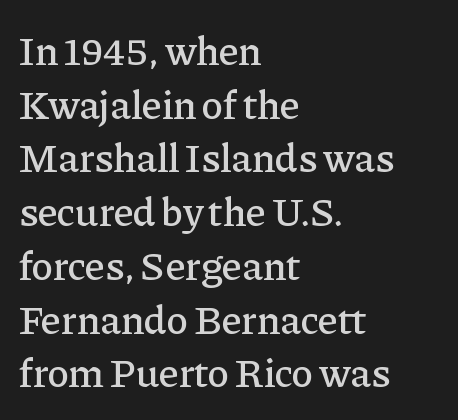
The image shows 41 px serif type, upright; set left-aligned, normal line spacing (1.31x), normal letter spacing, not underlined; low stroke contrast and a medium x-height.
